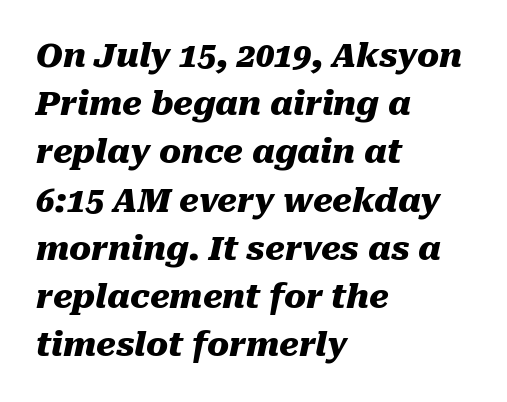
The image shows 33 px heavy type, italic (leaning right); set left-aligned, normal line spacing (1.46x), normal letter spacing, not underlined; medium stroke contrast and a medium x-height.
